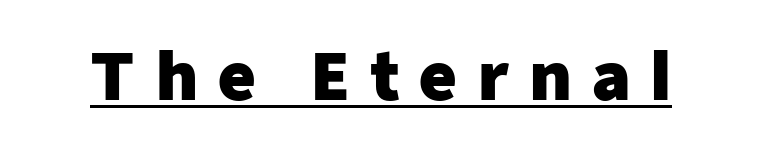
The image shows 65 px heavy sans-serif type, upright; set unusually wide letter spacing (+0.3 em), underlined; low stroke contrast and a medium x-height.
